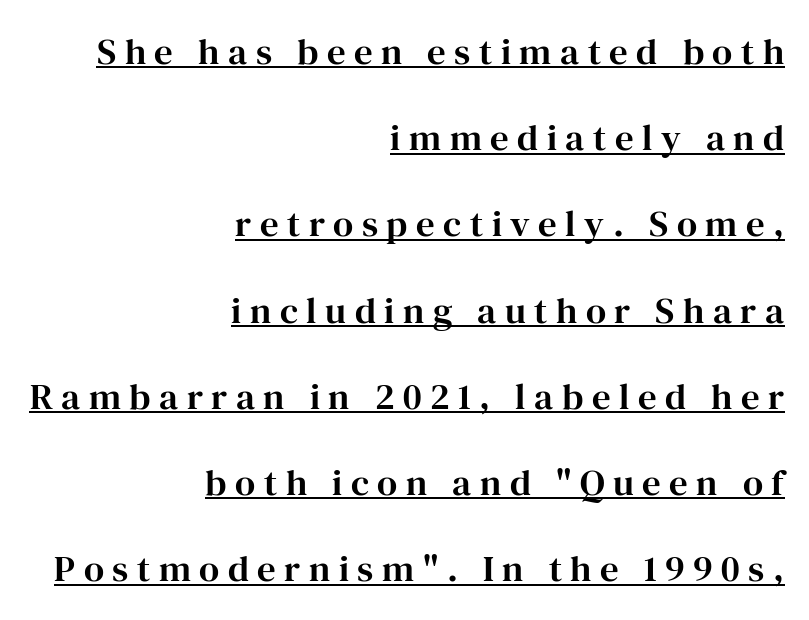
The letters advance in unequal steps, a hallmark of proportional type. Regarding leading, the lines here are spaced well apart. The rag falls on the left side of this text block. Underlined type.
